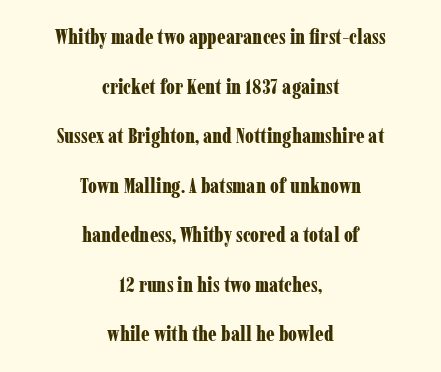
Q: Is the text bold? A: Yes.
Q: Is the text italic (slanted)? A: No, it is upright.
Q: Is the text underlined? A: No.
Q: How is the paragraph aligned? A: Centered.
Q: Is the spacing between letters normal or unusually wide? A: Normal.
Q: Is the spacing between lines tight, normal or loose? A: Loose.
